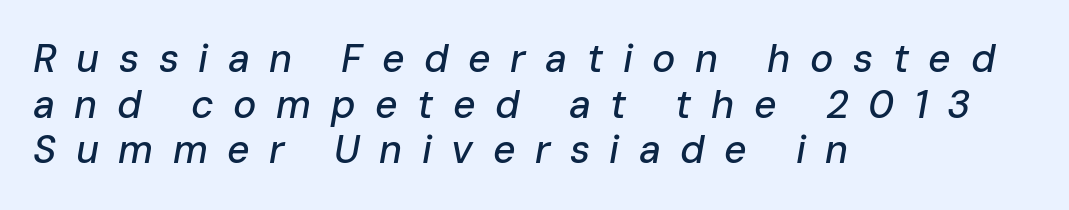
Q: Is the text italic (slanted)? A: Yes, it leans right by about 10 degrees.
Q: Is the text underlined? A: No.
Q: How is the paragraph aligned? A: Left-aligned.
Q: Is the spacing between letters normal or unusually wide? A: Unusually wide.
Q: Width (condensed, normal, or wide)? A: Normal.
Q: Stroke contrast? A: Low.
Q: x-height? A: Medium.
Q: Monospaced? A: No.
